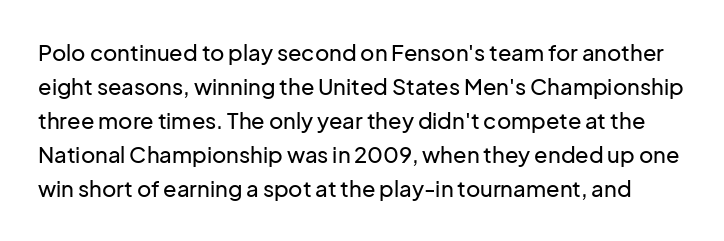
Q: Is the text italic (slanted)? A: No, it is upright.
Q: Is the text underlined? A: No.
Q: Is the spacing between letters normal or unusually wide? A: Normal.
Q: Is the spacing between lines tight, normal or loose? A: Normal.
